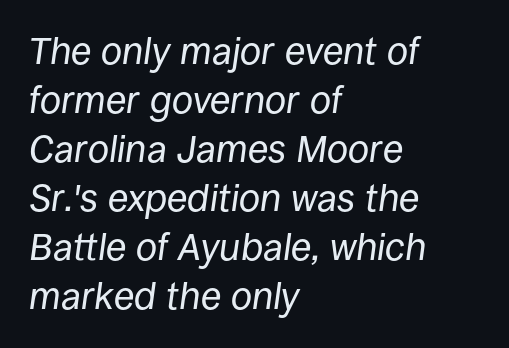
Q: Is the text bold? A: No.
Q: Is the text italic (slanted)? A: Yes, it leans right by about 8 degrees.
Q: Is the text underlined? A: No.
Q: How is the paragraph aligned? A: Left-aligned.
Q: Is the spacing between letters normal or unusually wide? A: Normal.
Q: Is the spacing between lines tight, normal or loose? A: Normal.
Q: Width (condensed, normal, or wide)? A: Normal.
Q: Stroke contrast? A: Low.
Q: x-height? A: Large.
Q: Monospaced? A: No.
